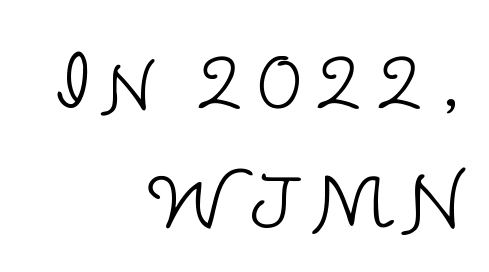
{"serif": "no", "bold": "no", "weight": "light", "width": "normal", "stroke_contrast": "low", "x_height": "large", "monospaced": "no", "underline": "no", "align": "right", "line_spacing": "normal", "line_spacing_ratio": 1.7, "glyph_px": 70}
